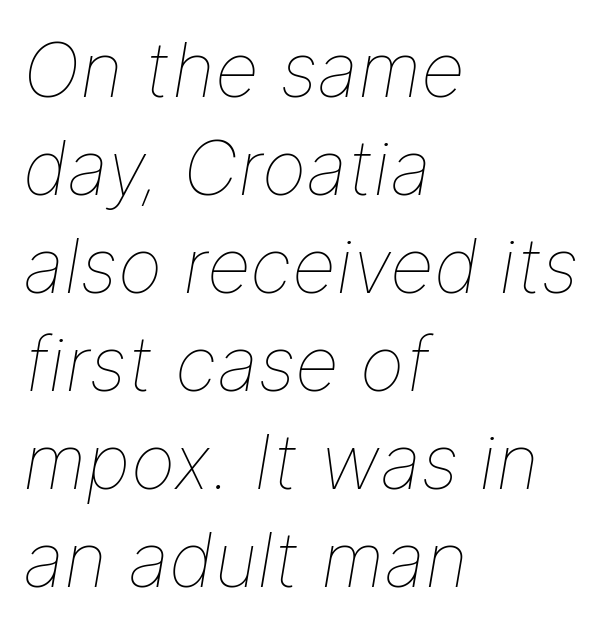
How would I describe the line gaps? Plain and ordinary. Just letters on the line, the space beneath them empty. Vertical stems look standard width or narrower in stroke. The letters sit at their default tracking, neither squeezed nor spread.
